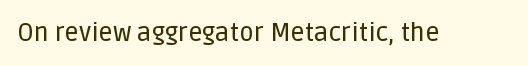
Q: Is the text italic (slanted)? A: No, it is upright.
Q: Is the text underlined? A: No.
Q: Is the spacing between letters normal or unusually wide? A: Normal.
